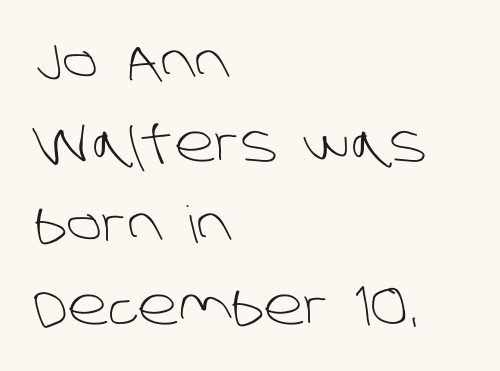
{"serif": "no", "bold": "no", "weight": "light", "width": "normal", "stroke_contrast": "low", "x_height": "large", "monospaced": "no", "underline": "no", "align": "left", "line_spacing": "normal", "line_spacing_ratio": 1.6, "letter_spacing": "normal", "letter_spacing_em": 0.0, "glyph_px": 51}
